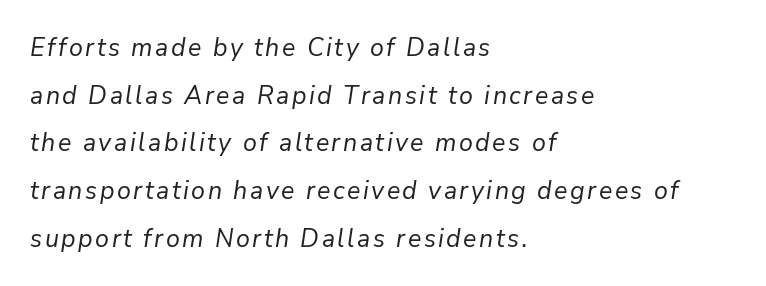
The image shows 25 px text type, italic (leaning right); set left-aligned, loose line spacing (1.91x), not underlined.
